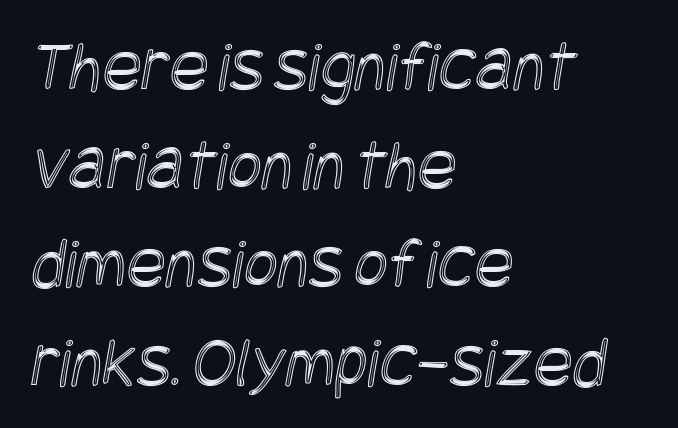
{"width": "condensed", "x_height": "large", "underline": "no", "align": "left", "line_spacing": "normal", "line_spacing_ratio": 1.35, "letter_spacing": "normal", "letter_spacing_em": 0.0, "glyph_px": 73}
